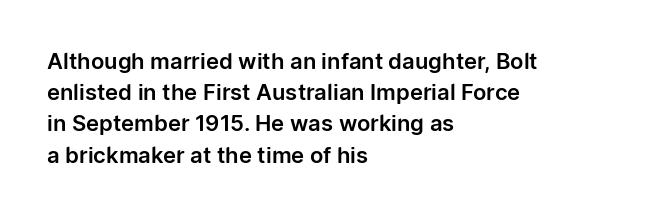
{"italic": "no", "underline": "no", "align": "left", "line_spacing": "normal", "line_spacing_ratio": 1.42, "letter_spacing": "normal", "letter_spacing_em": 0.0, "glyph_px": 22}
